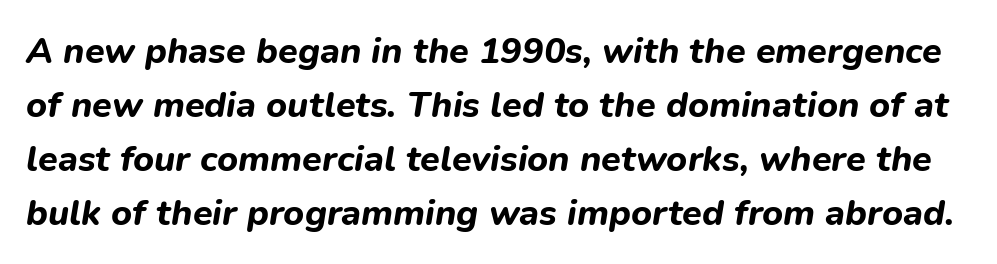
Q: Is the text bold? A: Yes.
Q: Is the text italic (slanted)? A: Yes, it leans right by about 9 degrees.
Q: Is the text underlined? A: No.
Q: Is the spacing between letters normal or unusually wide? A: Normal.
Q: Is the spacing between lines tight, normal or loose? A: Normal.
Q: Width (condensed, normal, or wide)? A: Normal.
Q: Stroke contrast? A: Low.
Q: x-height? A: Medium.
Q: Monospaced? A: No.
